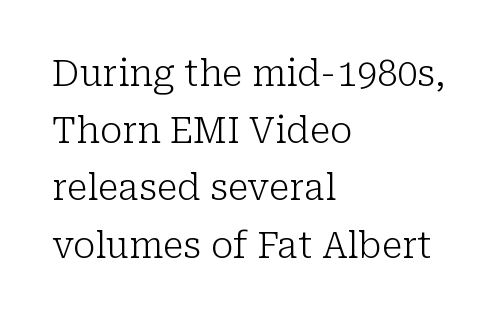
Is the letter spacing exaggerated? No — it looks like the ordinary default. Every row of glyphs begins at an identical x-position on the left. A typesetter would call this proportional, since set widths differ per character. Quick note: not italic, upright. Unmarked baselines from the first word to the last. Horizontal bands of white between lines are of average thickness.
